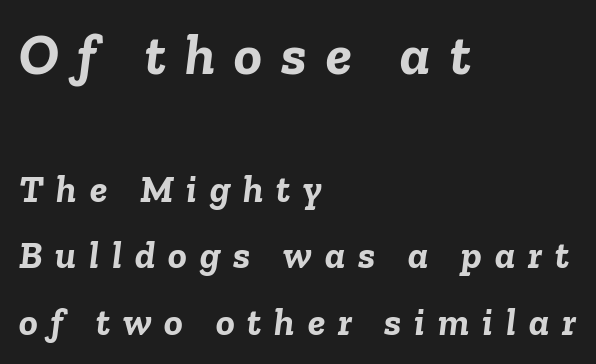
Q: Is the text bold? A: Yes.
Q: Is the text italic (slanted)? A: Yes, it leans right by about 6 degrees.
Q: Is the text underlined? A: No.
Q: How is the paragraph aligned? A: Left-aligned.
Q: Is the spacing between letters normal or unusually wide? A: Unusually wide.
Q: Which block of text is set in a larger size, the first (top) or the second (bottom)? A: The first (top) one.
Q: Width (condensed, normal, or wide)? A: Normal.
Q: Stroke contrast? A: Low.
Q: x-height? A: Medium.
Q: Monospaced? A: No.
